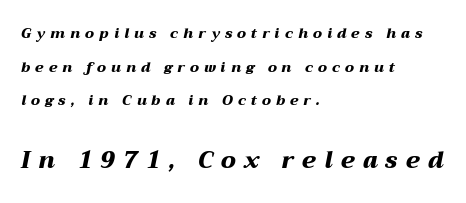
{"italic": "yes", "lean": "right", "slant_degrees": 12, "bold": "yes", "underline": "no", "align": "left", "line_spacing": "loose", "line_spacing_ratio": 2.4, "letter_spacing": "wide", "letter_spacing_em": 0.36, "larger_block": "second", "size_ratio": 1.64, "glyph_px": 23}
